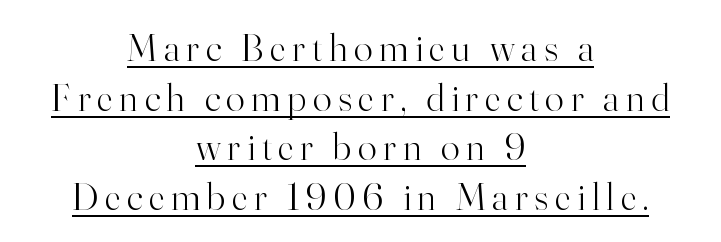
A centered setting, common on invitations and titles, is used for this passage. Look at the bottom of the vertical strokes: they flare into serifs here. Reading down the column, the eye jumps a familiar distance to each next line. Italic: no, the glyphs are upright roman. Looks like regular typesetting: each glyph gets only the width it needs. The cut favours lightness, reaching ordinary text weight at its darkest.
